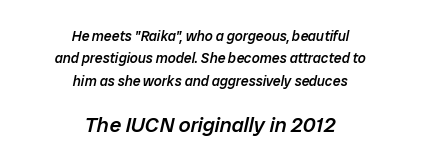
{"italic": "yes", "lean": "right", "slant_degrees": 12, "bold": "semi", "underline": "no", "align": "center", "line_spacing": "normal", "line_spacing_ratio": 1.6, "letter_spacing": "normal", "letter_spacing_em": 0.0, "larger_block": "second", "size_ratio": 1.5, "glyph_px": 21}
